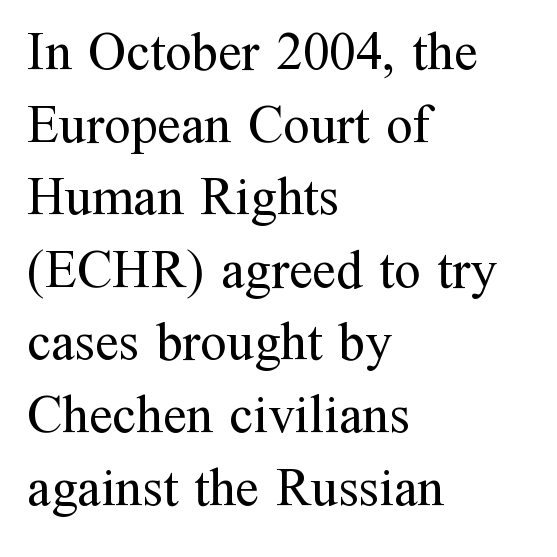
{"serif": "yes", "italic": "no", "bold": "no", "weight": "regular", "width": "normal", "stroke_contrast": "medium", "x_height": "medium", "monospaced": "no", "underline": "no", "align": "left", "line_spacing": "normal", "line_spacing_ratio": 1.37, "letter_spacing": "normal", "letter_spacing_em": 0.0, "glyph_px": 53}
